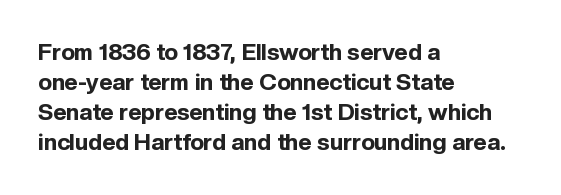
The image shows 23 px bold type, upright; set left-aligned, normal line spacing (1.31x), normal letter spacing, not underlined.
